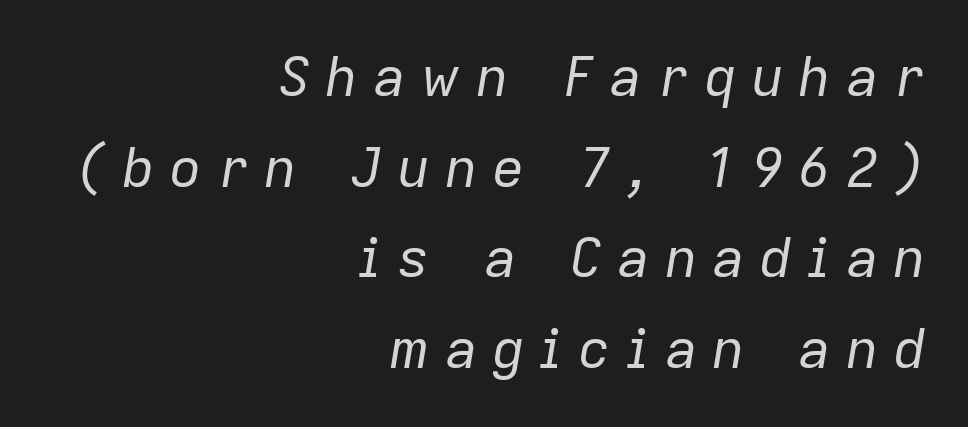
The image shows 55 px regular-weight type, italic (leaning right); set right-aligned, normal line spacing (1.65x), unusually wide letter spacing (+0.26 em), not underlined; low stroke contrast and a medium x-height.
